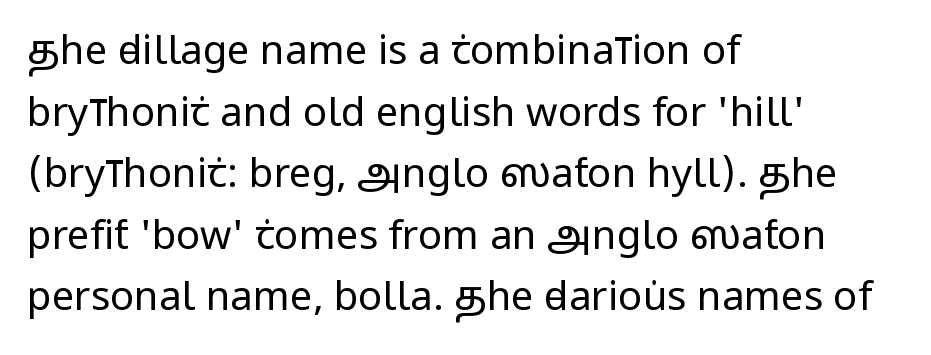
The image shows 40 px regular-weight, condensed sans-serif type, upright; set left-aligned, normal line spacing (1.54x), normal letter spacing, not underlined; low stroke contrast and a large x-height.
